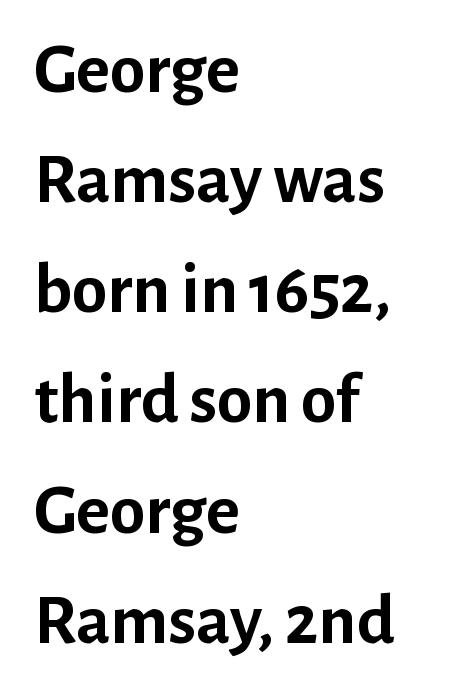
Q: Is the text bold? A: Yes.
Q: Is the text italic (slanted)? A: No, it is upright.
Q: Is the typeface a serif or a sans-serif typeface? A: Sans-serif.
Q: Is the text underlined? A: No.
Q: How is the paragraph aligned? A: Left-aligned.
Q: Is the spacing between letters normal or unusually wide? A: Normal.
Q: Is the spacing between lines tight, normal or loose? A: Normal.
Q: Width (condensed, normal, or wide)? A: Normal.
Q: Stroke contrast? A: Low.
Q: x-height? A: Medium.
Q: Monospaced? A: No.
